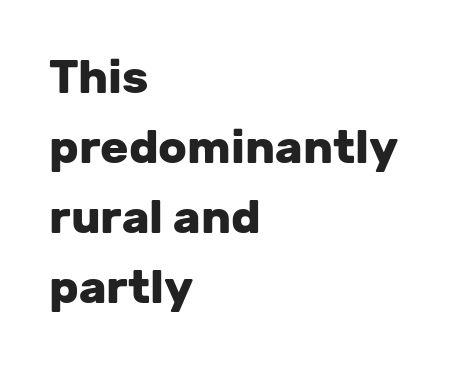
{"serif": "no", "italic": "no", "bold": "yes", "weight": "heavy", "width": "normal", "stroke_contrast": "low", "x_height": "medium", "monospaced": "no", "underline": "no", "align": "left", "line_spacing": "normal", "line_spacing_ratio": 1.49, "letter_spacing": "normal", "letter_spacing_em": 0.0, "glyph_px": 47}
